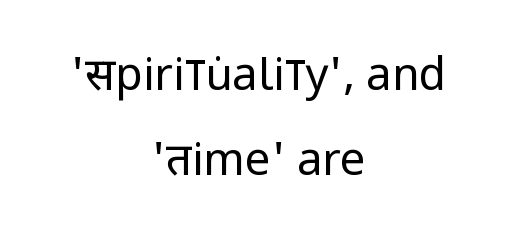
{"serif": "no", "italic": "no", "bold": "no", "weight": "regular", "width": "condensed", "stroke_contrast": "low", "x_height": "large", "monospaced": "no", "underline": "no", "align": "center", "line_spacing_ratio": 1.89, "letter_spacing": "normal", "letter_spacing_em": 0.0, "glyph_px": 45}
